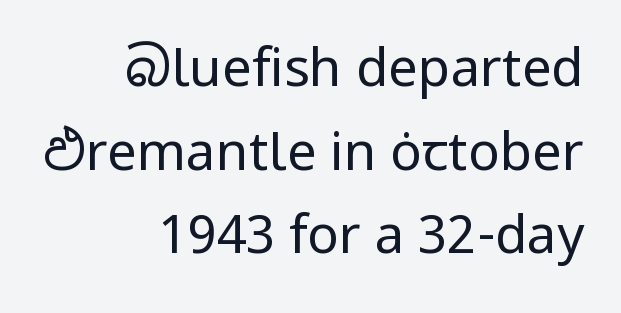
Q: Is the text bold? A: No.
Q: Is the text italic (slanted)? A: No, it is upright.
Q: Is the typeface a serif or a sans-serif typeface? A: Sans-serif.
Q: Is the text underlined? A: No.
Q: How is the paragraph aligned? A: Right-aligned.
Q: Is the spacing between letters normal or unusually wide? A: Normal.
Q: Is the spacing between lines tight, normal or loose? A: Normal.
Q: Width (condensed, normal, or wide)? A: Normal.
Q: Stroke contrast? A: Low.
Q: x-height? A: Medium.
Q: Monospaced? A: No.
